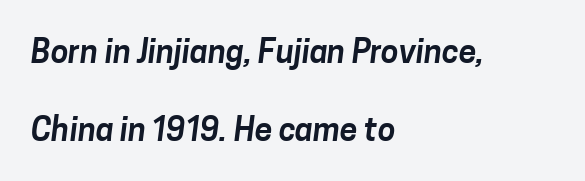
The image shows 32 px sans-serif type; set left-aligned, loose line spacing (2.45x), normal letter spacing, not underlined; low stroke contrast and a medium x-height.
